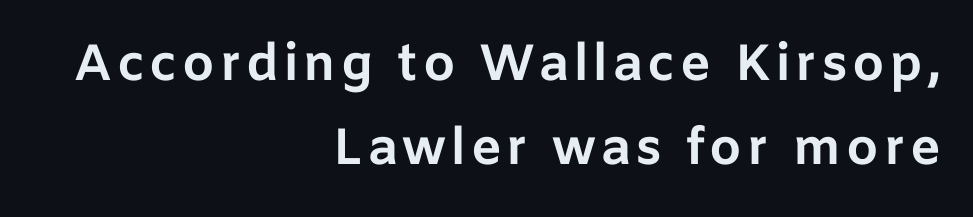
The image shows 51 px bold sans-serif type, upright; set right-aligned, normal line spacing (1.64x), not underlined; low stroke contrast and a medium x-height.
